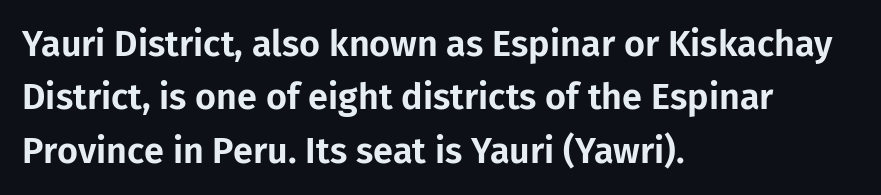
The image shows 36 px sans-serif type, upright; set left-aligned, normal line spacing (1.48x), normal letter spacing, not underlined; low stroke contrast and a medium x-height.
